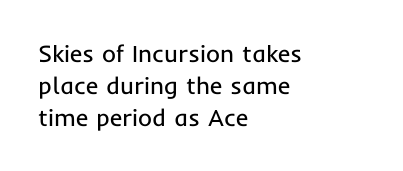
The image shows 24 px text type, upright; set left-aligned, normal line spacing (1.33x), normal letter spacing, not underlined.
